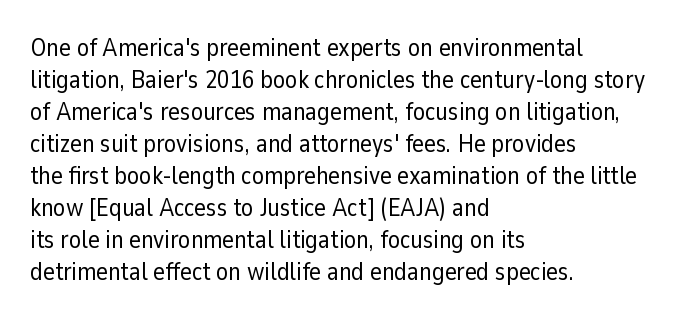
Glance below the letters and you will spot only blank space. The weight tops out at a normal text grade. Teacher's note: observe the even left margin — that is flush-left alignment. Interline gaps are of average width in this sample. In terms of posture, this sample is upright.
